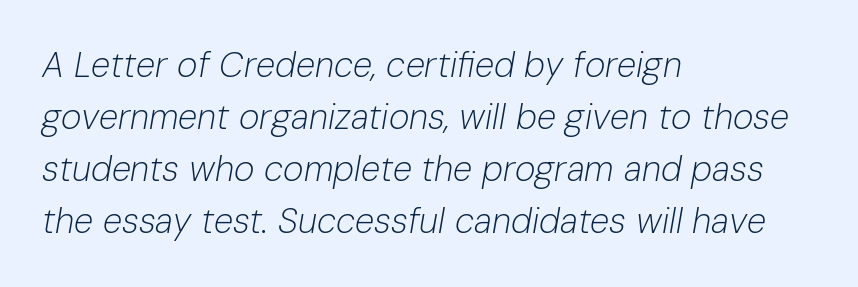
On a weight scale, this lands at 450 or below. The letters sit at their default tracking, neither squeezed nor spread. Quick note: italic. The words here are not underlined.
